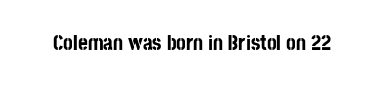
The letterforms sit shoulder to shoulder at normal distance. These lines were composed using upright roman letters. Check the space under the baseline: it is left empty. The sample has been set heavy, in full bold.
